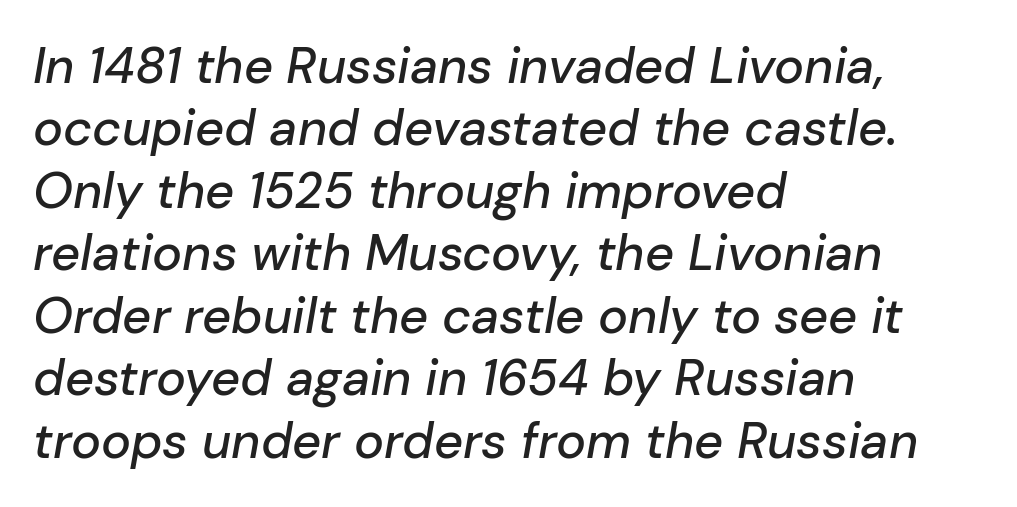
An italicized treatment has been applied to the whole sample. The space beneath each line is pristine and unruled. The compositor pushed each line to the left boundary. Compared with typical paragraphs, the rows here are spaced about the same. Think of a printed novel: that variable character pitch is what you see here.
